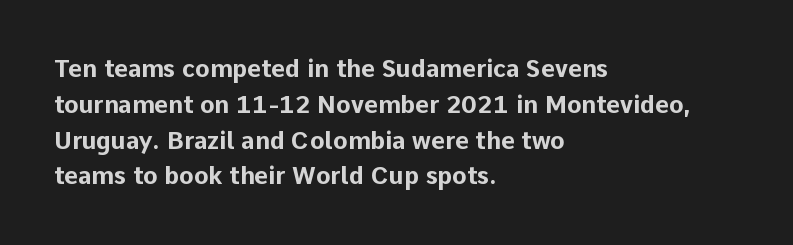
Q: Is the text bold? A: Yes.
Q: Is the text italic (slanted)? A: No, it is upright.
Q: Is the text underlined? A: No.
Q: How is the paragraph aligned? A: Left-aligned.
Q: Is the spacing between letters normal or unusually wide? A: Normal.
Q: Is the spacing between lines tight, normal or loose? A: Normal.
